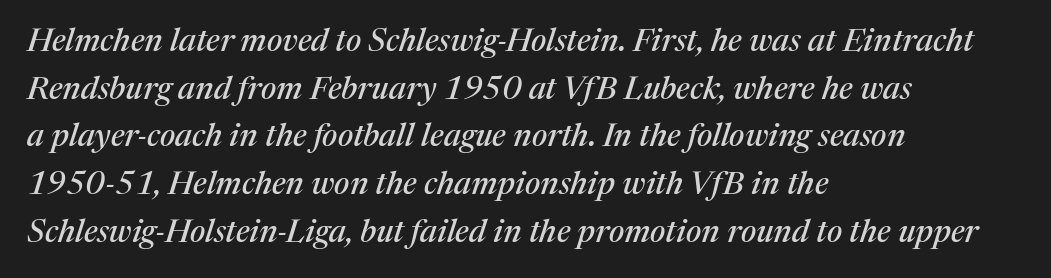
You could not count columns in this text — the font is proportionally spaced. Glance below the letters and you will spot only blank space. The rendering keeps characters at their native spacing. This is serif lettering, the kind often seen in printed books.
